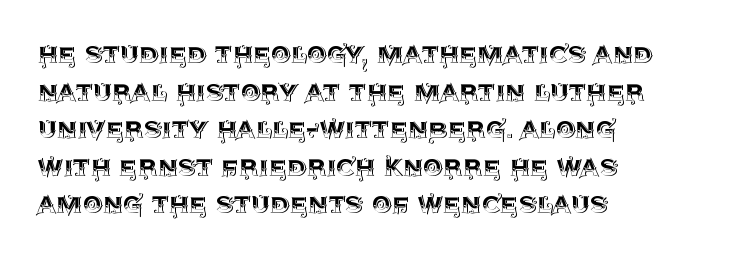
Q: Is the text italic (slanted)? A: No, it is upright.
Q: Is the text underlined? A: No.
Q: How is the paragraph aligned? A: Left-aligned.
Q: Is the spacing between letters normal or unusually wide? A: Normal.
Q: Width (condensed, normal, or wide)? A: Normal.
Q: x-height? A: Large.
Q: Monospaced? A: No.
